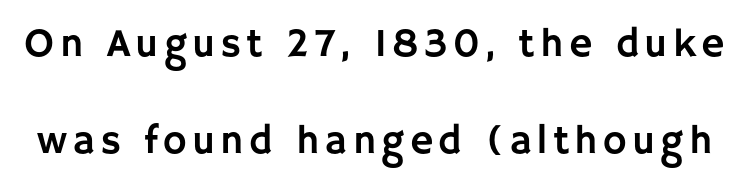
Notice how the stems are strictly vertical — no italics here. Bare-footed words on every line. In terms of letterform style, serifs are entirely absent. This block would shrink considerably if given ordinary leading; it's expanded now. Character widths vary here, with narrow letters taking less room than wide ones.
